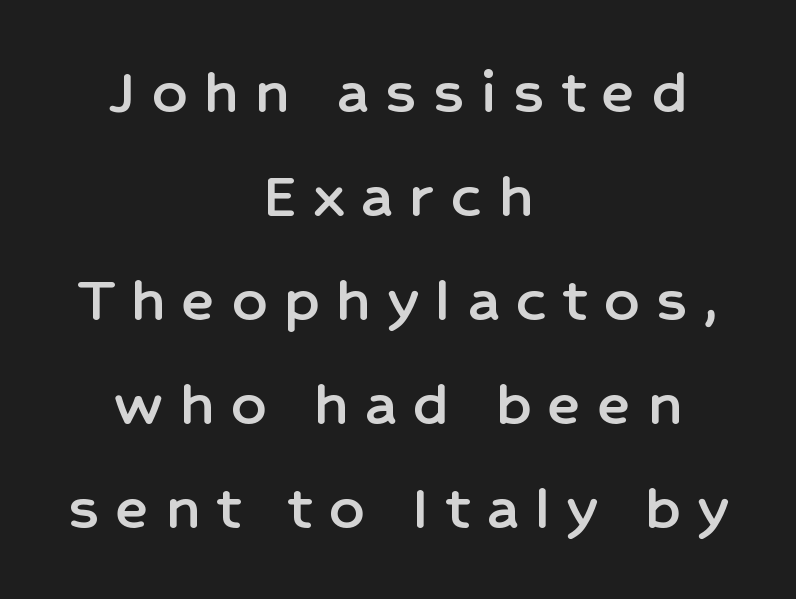
Q: Is the text italic (slanted)? A: No, it is upright.
Q: Is the typeface a serif or a sans-serif typeface? A: Sans-serif.
Q: Is the text underlined? A: No.
Q: How is the paragraph aligned? A: Centered.
Q: Is the spacing between letters normal or unusually wide? A: Unusually wide.
Q: Is the spacing between lines tight, normal or loose? A: Normal.
Q: Width (condensed, normal, or wide)? A: Normal.
Q: Stroke contrast? A: Low.
Q: x-height? A: Medium.
Q: Monospaced? A: No.
